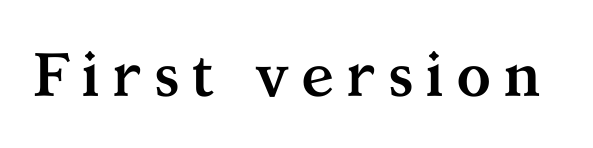
Q: Is the text bold? A: Yes.
Q: Is the text italic (slanted)? A: No, it is upright.
Q: Is the typeface a serif or a sans-serif typeface? A: Serif.
Q: Is the text underlined? A: No.
Q: Width (condensed, normal, or wide)? A: Normal.
Q: Stroke contrast? A: Medium.
Q: x-height? A: Medium.
Q: Monospaced? A: No.
